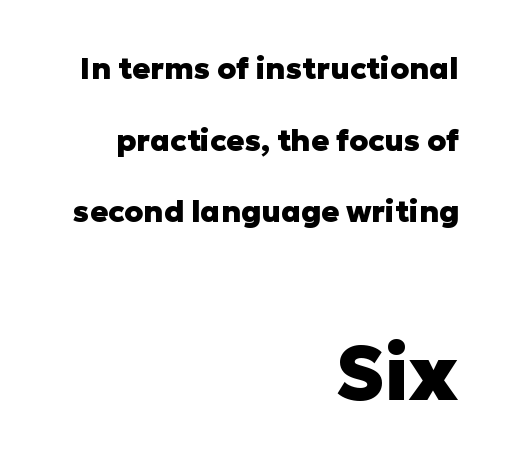
{"serif": "no", "italic": "no", "bold": "yes", "weight": "heavy", "width": "normal", "stroke_contrast": "low", "x_height": "medium", "monospaced": "no", "underline": "no", "align": "right", "line_spacing": "loose", "line_spacing_ratio": 2.39, "letter_spacing": "normal", "letter_spacing_em": 0.0, "larger_block": "second", "size_ratio": 2.53, "glyph_px": 76}
